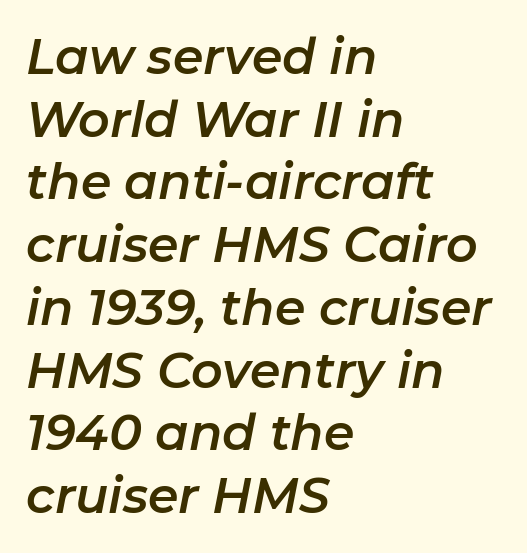
The image shows 49 px text type, italic (leaning right); set left-aligned, normal line spacing (1.28x), normal letter spacing, not underlined; low stroke contrast and a medium x-height.
